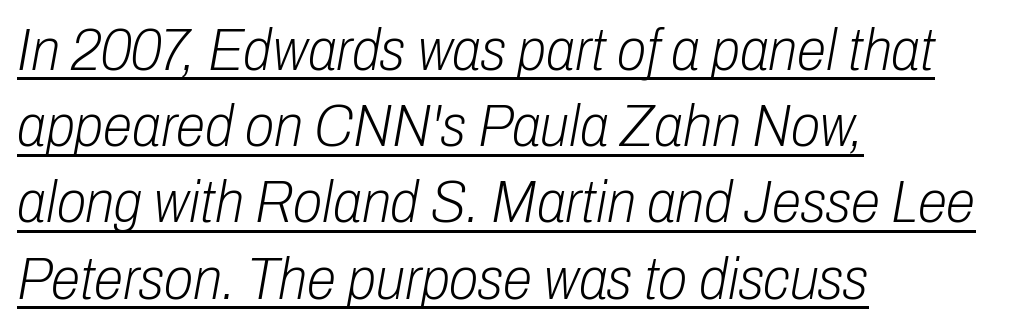
Q: Is the text bold? A: No.
Q: Is the text italic (slanted)? A: Yes, it leans right by about 10 degrees.
Q: Is the text underlined? A: Yes.
Q: How is the paragraph aligned? A: Left-aligned.
Q: Is the spacing between letters normal or unusually wide? A: Normal.
Q: Is the spacing between lines tight, normal or loose? A: Normal.
Q: Width (condensed, normal, or wide)? A: Condensed.
Q: Stroke contrast? A: Low.
Q: x-height? A: Medium.
Q: Monospaced? A: No.
